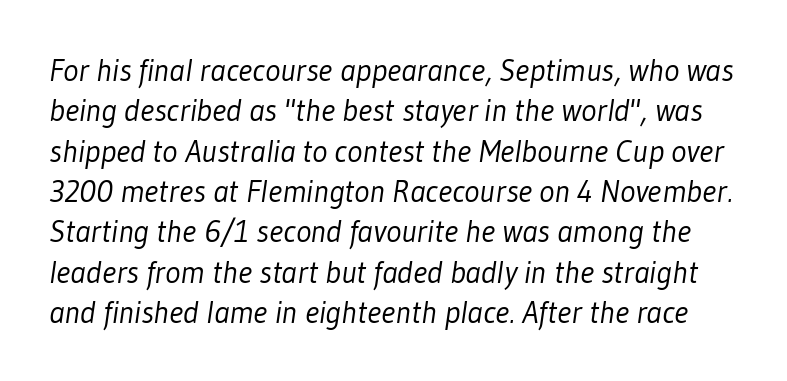
The image shows 32 px light, condensed sans-serif type; set normal line spacing (1.26x), normal letter spacing, not underlined; low stroke contrast and a medium x-height.
